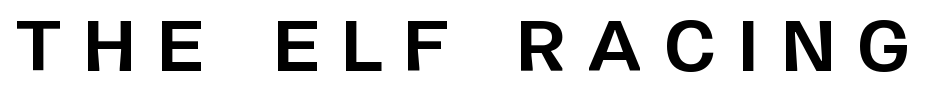
Q: Is the text bold? A: Yes.
Q: Is the text italic (slanted)? A: No, it is upright.
Q: Is the typeface a serif or a sans-serif typeface? A: Sans-serif.
Q: Is the text underlined? A: No.
Q: Is the spacing between letters normal or unusually wide? A: Unusually wide.
Q: Width (condensed, normal, or wide)? A: Normal.
Q: Stroke contrast? A: Low.
Q: x-height? A: Large.
Q: Monospaced? A: No.
